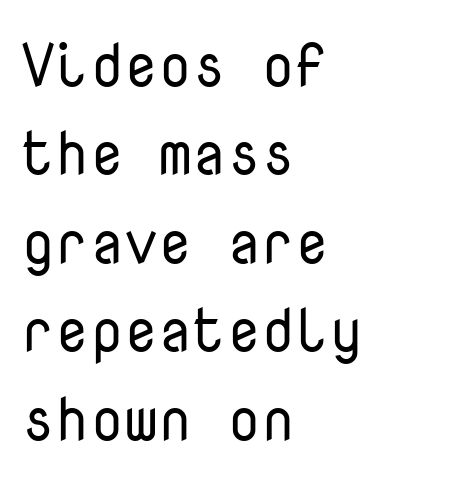
{"serif": "no", "italic": "no", "bold": "no", "weight": "regular", "width": "normal", "stroke_contrast": "low", "x_height": "medium", "monospaced": "yes", "underline": "no", "align": "left", "line_spacing": "normal", "line_spacing_ratio": 1.45, "letter_spacing": "normal", "letter_spacing_em": 0.0, "glyph_px": 61}
